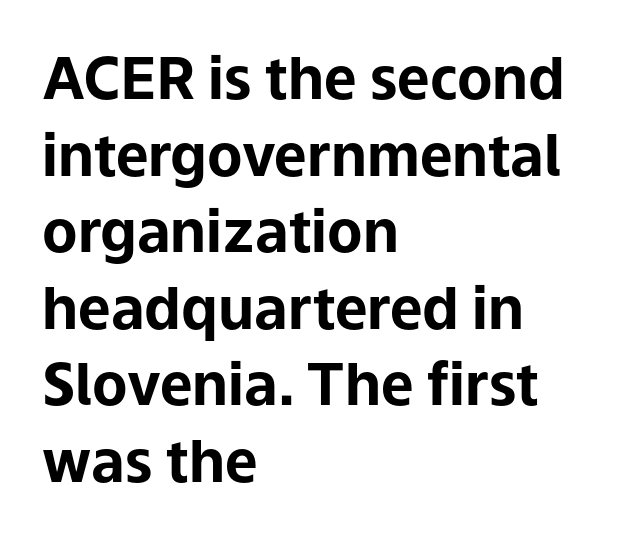
Q: Is the text bold? A: Yes.
Q: Is the text italic (slanted)? A: No, it is upright.
Q: Is the typeface a serif or a sans-serif typeface? A: Sans-serif.
Q: Is the text underlined? A: No.
Q: How is the paragraph aligned? A: Left-aligned.
Q: Is the spacing between letters normal or unusually wide? A: Normal.
Q: Is the spacing between lines tight, normal or loose? A: Normal.
Q: Width (condensed, normal, or wide)? A: Normal.
Q: Stroke contrast? A: Low.
Q: x-height? A: Medium.
Q: Monospaced? A: No.
